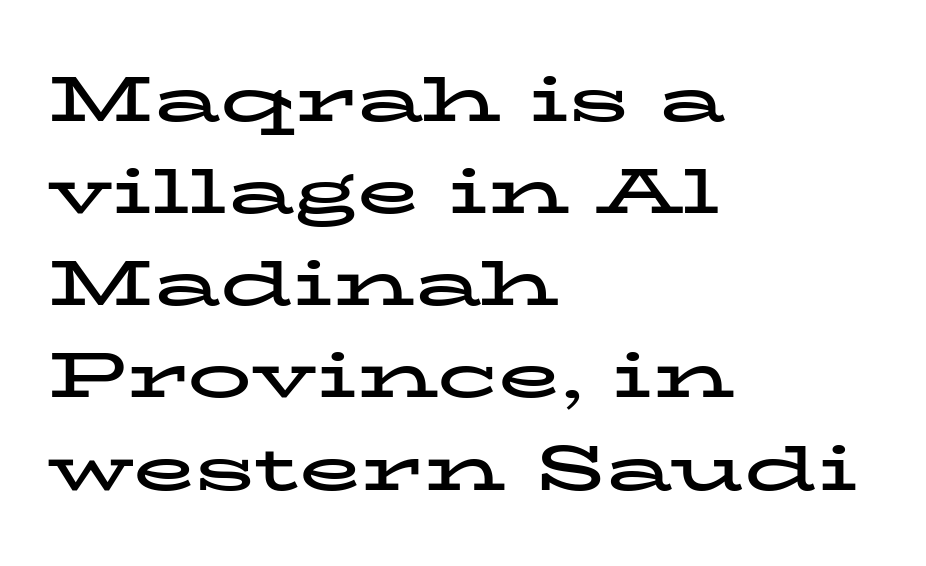
Q: Is the text bold? A: Yes.
Q: Is the text italic (slanted)? A: No, it is upright.
Q: Is the typeface a serif or a sans-serif typeface? A: Serif.
Q: Is the text underlined? A: No.
Q: How is the paragraph aligned? A: Left-aligned.
Q: Is the spacing between letters normal or unusually wide? A: Normal.
Q: Is the spacing between lines tight, normal or loose? A: Normal.
Q: Width (condensed, normal, or wide)? A: Wide.
Q: Stroke contrast? A: Low.
Q: x-height? A: Medium.
Q: Monospaced? A: No.
